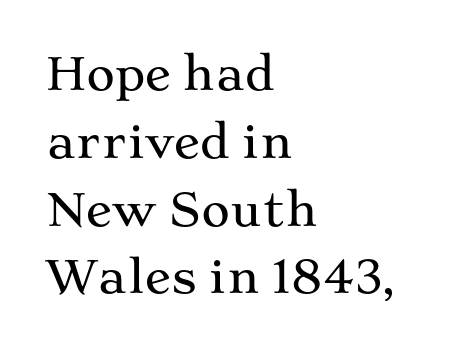
The image shows 44 px wide serif type, upright; set left-aligned, normal line spacing (1.54x), normal letter spacing, not underlined; medium stroke contrast and a medium x-height.
